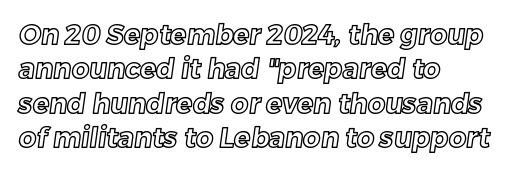
Any mark beneath the type? The region is blank. Horizontal bands of white between lines are of average thickness. The line texture is even and compact thanks to regular tracking. Every row of glyphs begins at an identical x-position on the left.
